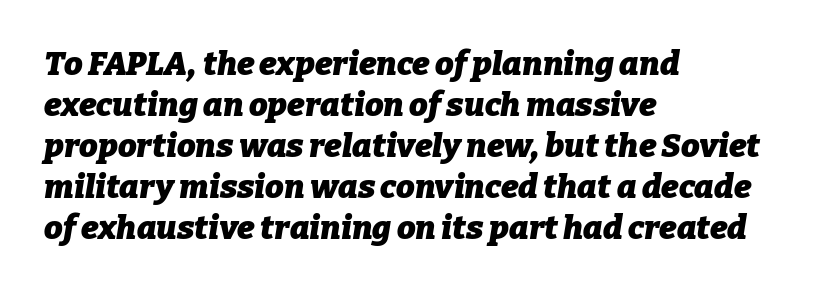
The image shows 33 px heavy type, italic (leaning right); set left-aligned, line spacing 1.24x, normal letter spacing, not underlined; low stroke contrast and a medium x-height.
